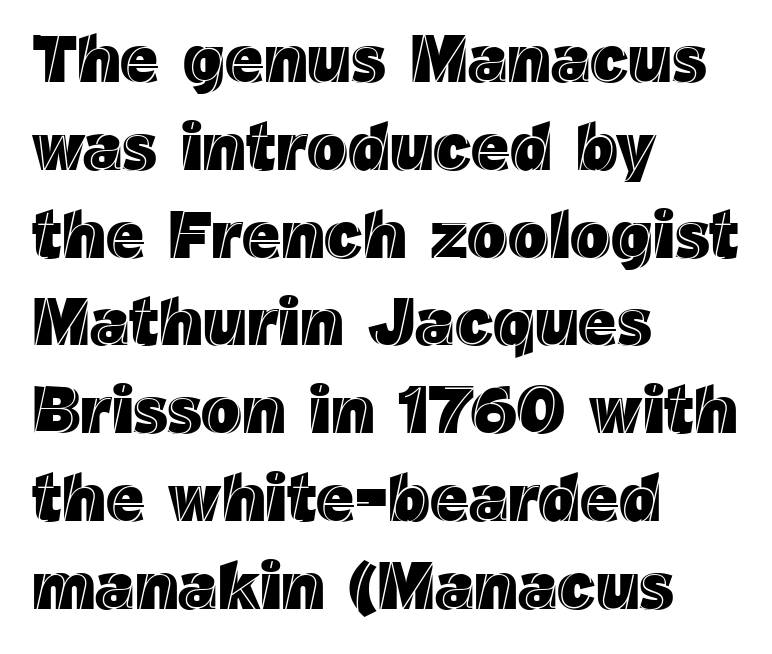
Q: Is the text italic (slanted)? A: No, it is upright.
Q: Is the text underlined? A: No.
Q: How is the paragraph aligned? A: Left-aligned.
Q: Is the spacing between letters normal or unusually wide? A: Normal.
Q: Is the spacing between lines tight, normal or loose? A: Normal.
Q: Width (condensed, normal, or wide)? A: Normal.
Q: x-height? A: Medium.
Q: Monospaced? A: No.
